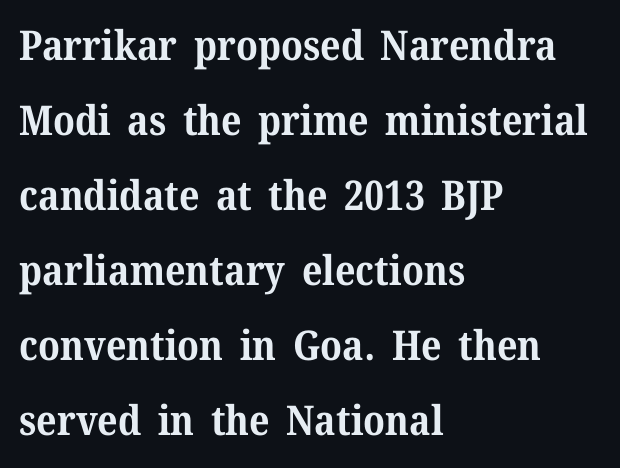
The image shows 41 px bold serif type, upright; set left-aligned, line spacing 1.83x, normal letter spacing, not underlined; medium stroke contrast and a medium x-height.
